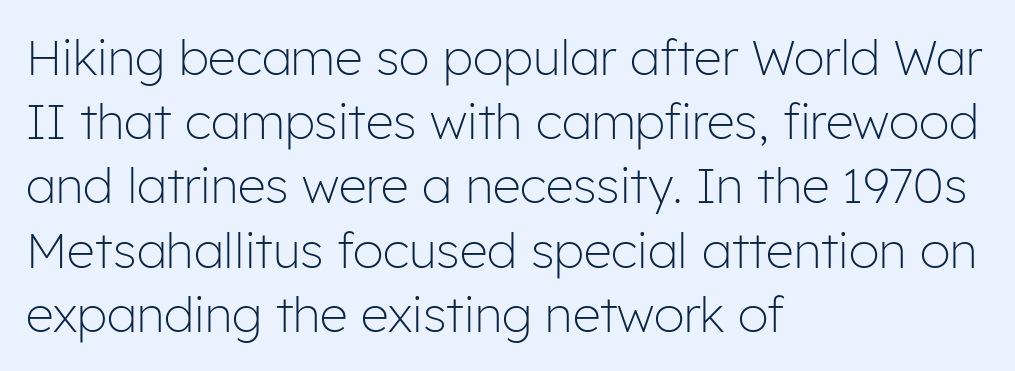
{"serif": "no", "italic": "no", "bold": "no", "weight": "light", "width": "normal", "stroke_contrast": "low", "x_height": "medium", "monospaced": "no", "underline": "no", "align": "left", "line_spacing": "normal", "line_spacing_ratio": 1.31, "letter_spacing": "normal", "letter_spacing_em": 0.0, "glyph_px": 49}
